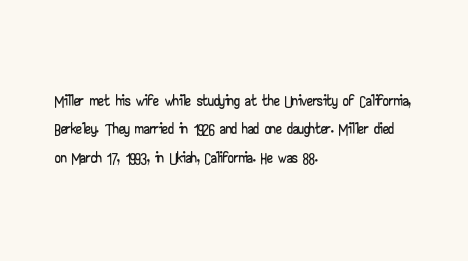
One-word summary of the alignment: left. These lines keep a tight, regular rhythm from letter to letter. Letters rest on an invisible, unmarked baseline. In terms of posture, this sample is upright.
